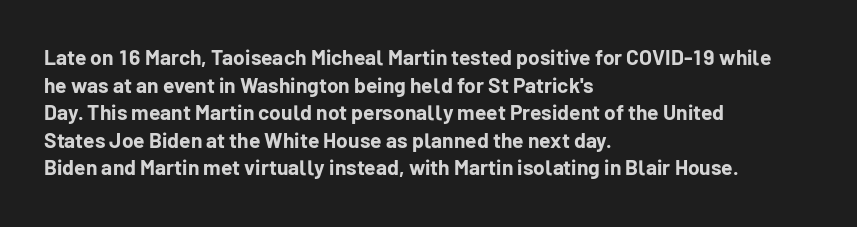
Normally led — the rows are evenly, conventionally spaced. Caption: standard tracking, unaltered. Check the space under the baseline: it is left empty. This sample is left-justified, so line endings fall wherever the words run out. These lines were composed using upright roman letters.
